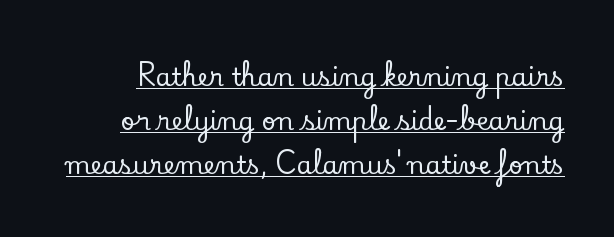
In terms of letterspacing, this is plain default setting. These lines were composed using upright roman letters. The sample's only ornament is a line tracing under the words.
